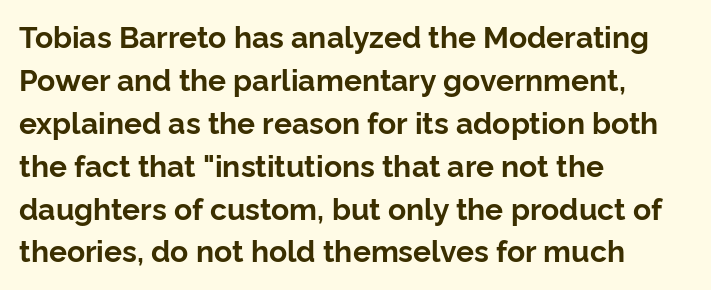
{"serif": "no", "italic": "no", "bold": "yes", "weight": "bold", "width": "normal", "stroke_contrast": "low", "x_height": "medium", "monospaced": "no", "underline": "no", "align": "left", "line_spacing": "normal", "line_spacing_ratio": 1.43, "letter_spacing": "normal", "letter_spacing_em": 0.0, "glyph_px": 30}
